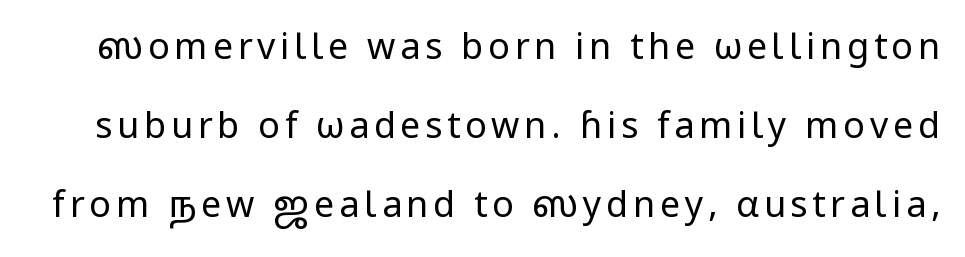
The image shows 36 px regular-weight sans-serif type, upright; set loose line spacing (2.19x), not underlined; low stroke contrast and a medium x-height.
